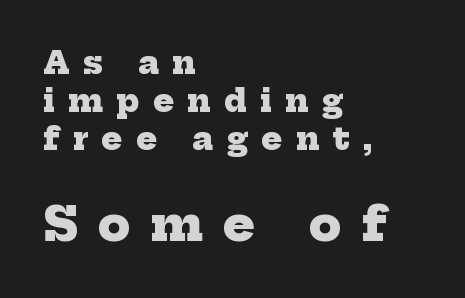
The image shows 47 px heavy serif type; set left-aligned, line spacing 1.22x, unusually wide letter spacing (+0.43 em), not underlined; the second (bottom) block is 1.52x larger; low stroke contrast and a medium x-height.
